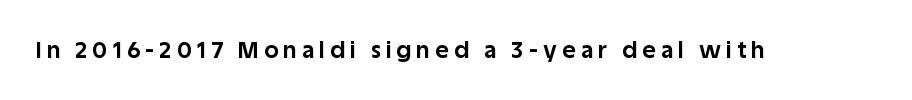
{"italic": "no", "bold": "yes", "underline": "no", "letter_spacing": "wide", "letter_spacing_em": 0.23, "glyph_px": 23}
